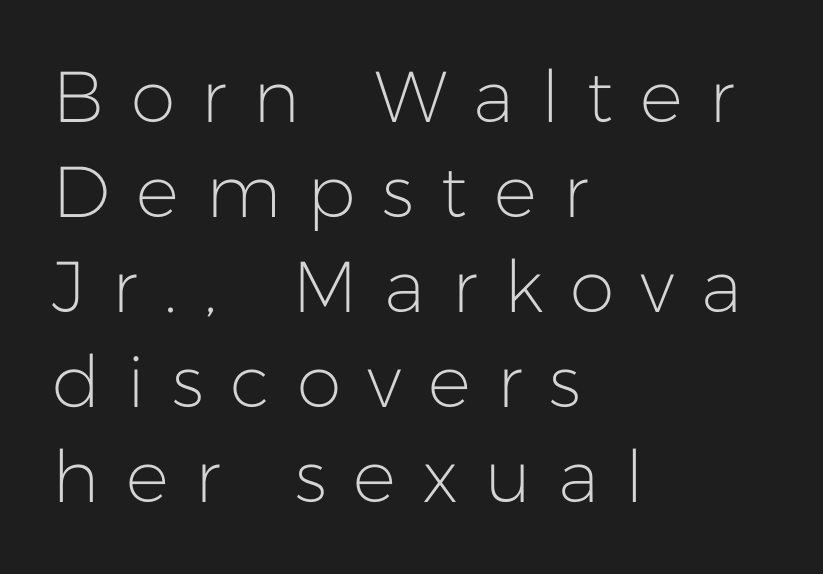
What kind of face is this? One without serifs — a sans. A clean baseline with only descenders dipping below it. This is roman type, the default non-slanted kind. In terms of letterspacing, this is a distinctly airy, spread setting.
